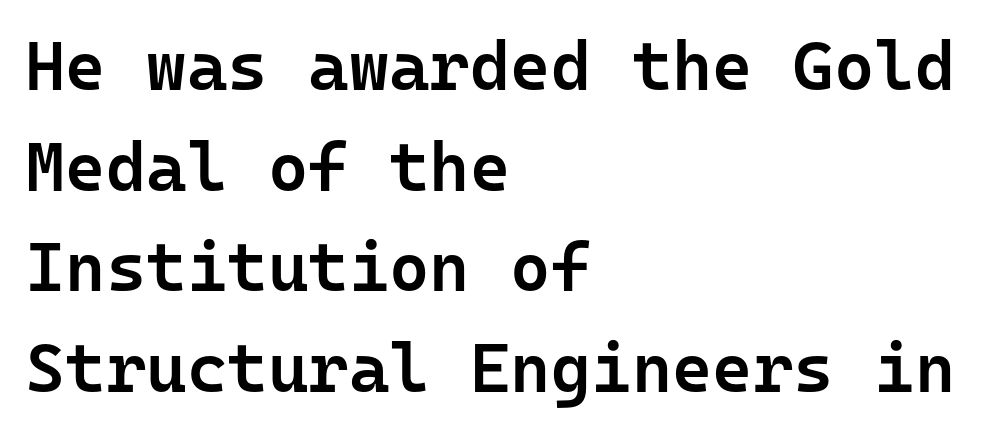
The lettering holds an erect, upright posture throughout. Stroke thickness is moderately raised; the sample reads as semibold. I'd call this a sans setting — the letters go barefoot. Every character here occupies the same horizontal width, giving the sample a typewriter-like rhythm. Descenders are the only things crossing below the line.
